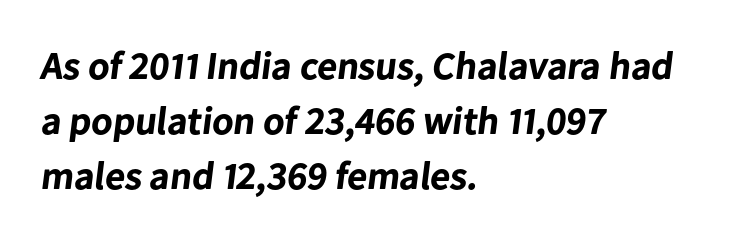
No extra tracking has been applied to these lines. Weight: bold. Character widths vary here, with narrow letters taking less room than wide ones. Letterform terminals end flat and unadorned throughout the passage. Glance below the letters and you will spot only blank space. The vertical gap from one line to the next is medium.
